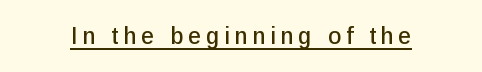
Q: Is the text italic (slanted)? A: No, it is upright.
Q: Is the text underlined? A: Yes.
Q: Is the spacing between letters normal or unusually wide? A: Unusually wide.
